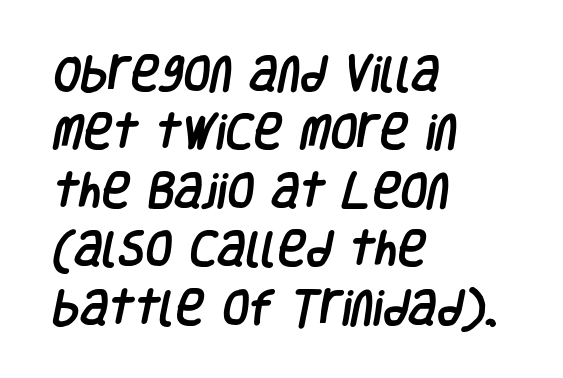
The image shows 39 px condensed sans-serif type; set left-aligned, normal line spacing (1.5x), normal letter spacing, not underlined; low stroke contrast and a large x-height.
